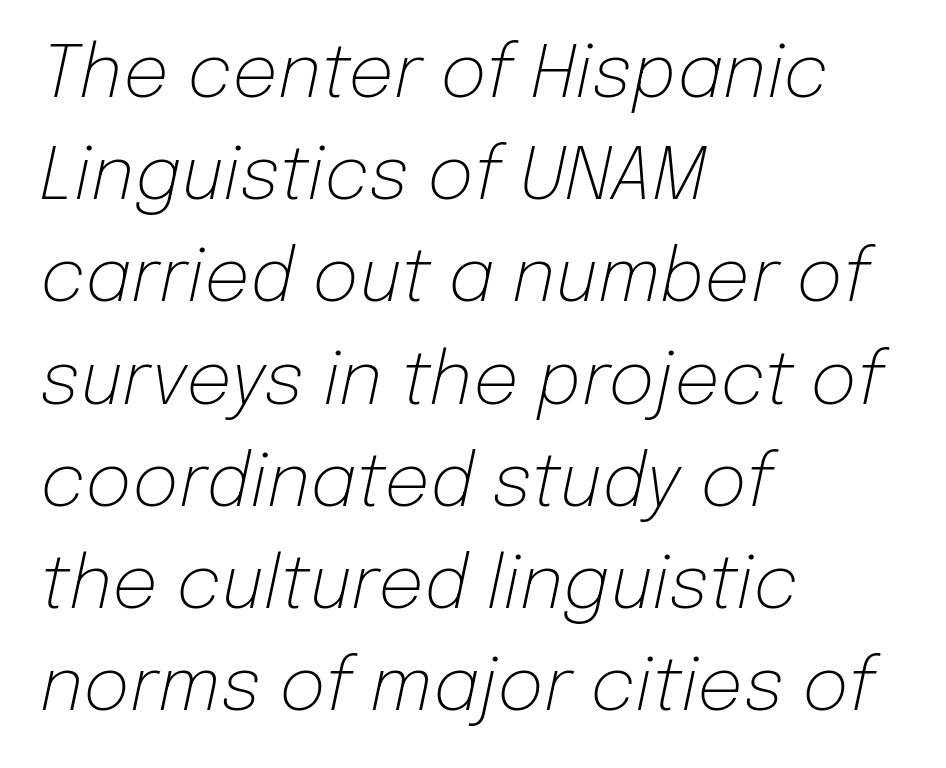
The image shows 72 px light type, italic (leaning right); set left-aligned, normal line spacing (1.42x), normal letter spacing, not underlined; low stroke contrast and a medium x-height.
